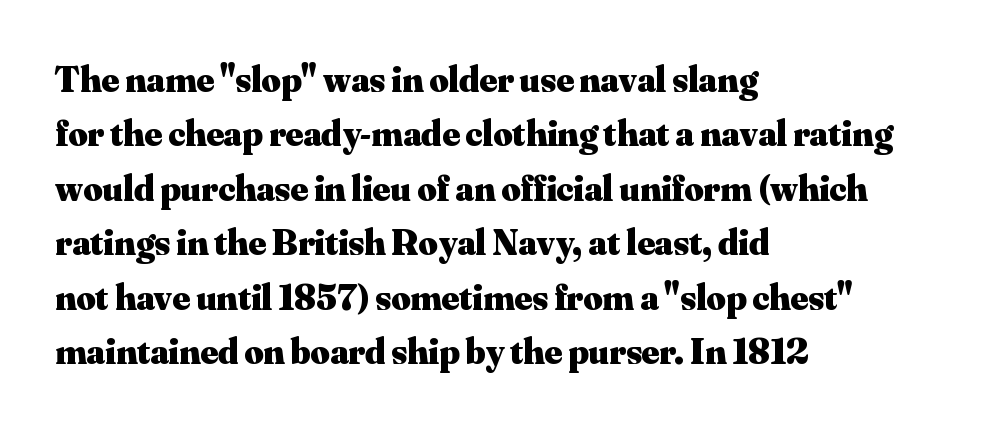
The image shows 37 px heavy serif type, upright; set left-aligned, normal line spacing (1.47x), normal letter spacing, not underlined; medium stroke contrast and a small x-height.
